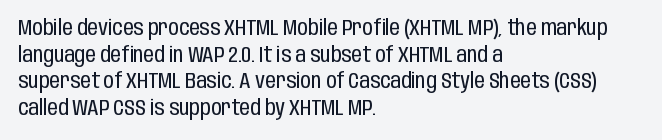
The image shows 21 px text type, upright; set left-aligned, normal line spacing (1.27x), normal letter spacing, not underlined.
